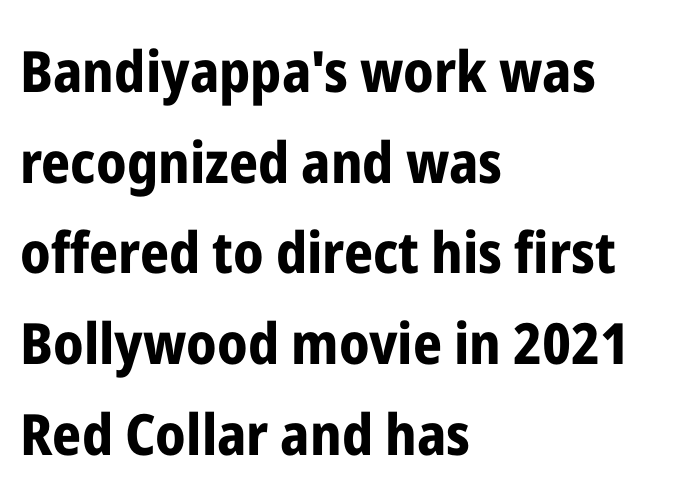
Weight check: bold — yes, fully. Only glyphs here, with clear space below each row. To sum up the face: it is a sans, with no serifs. Observe the ordinary spacing: letters are neighbours, not strangers. In terms of leading, this rendering sits right in the middle.
